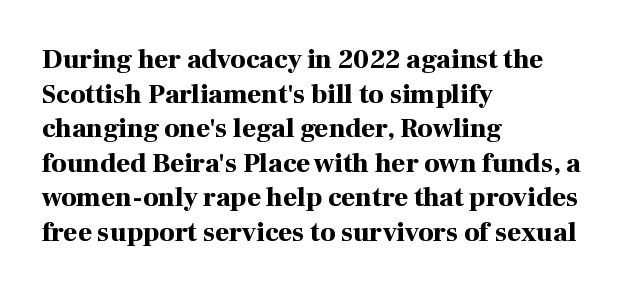
Compared with typical body copy, the letter spacing here is the same. The setting favours the left margin, as ordinary paragraphs usually do. Heft: maximum for text — a bold. Beneath every word, the page is bare. Successive baselines arrive at the customary interval. These lines were composed using upright roman letters.
